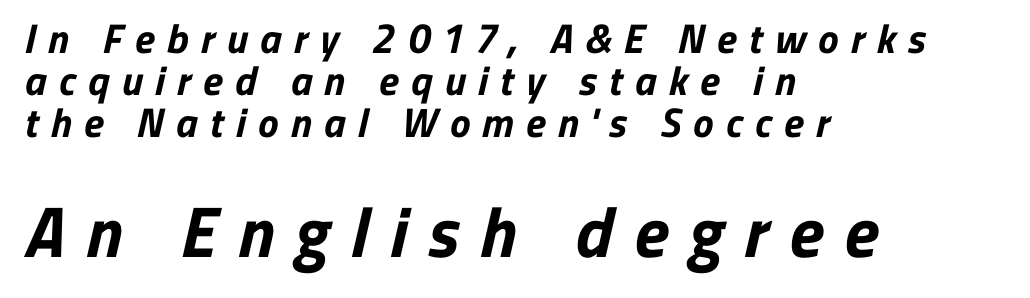
{"serif": "no", "bold": "yes", "weight": "bold", "width": "normal", "stroke_contrast": "low", "x_height": "medium", "monospaced": "no", "underline": "no", "align": "left", "line_spacing": "tight", "line_spacing_ratio": 1.02, "letter_spacing": "wide", "letter_spacing_em": 0.3, "larger_block": "second", "size_ratio": 1.73, "glyph_px": 71}
